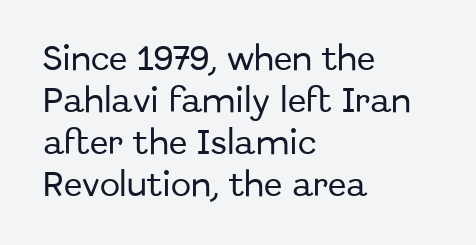
{"italic": "no", "underline": "no", "align": "left", "line_spacing": "normal", "line_spacing_ratio": 1.55, "letter_spacing": "normal", "letter_spacing_em": 0.0, "glyph_px": 27}
